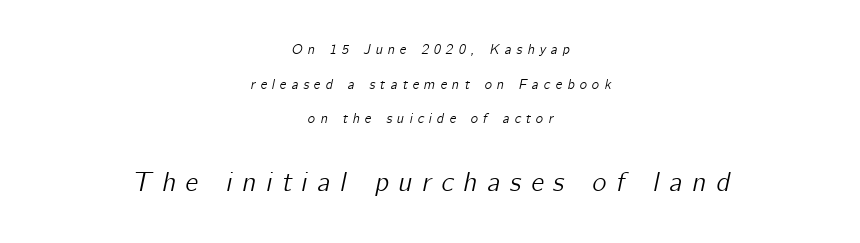
Would a proofreader flag this as italicized? Yes. The face used here appears at its bigger size in the lower chunk. Is the block centered? Yes — each line is placed symmetrically about the middle. Quick note: interline space is abundant. How are the letters spaced? Widely, with obvious added tracking. Rule under the text: the space is simply empty.
